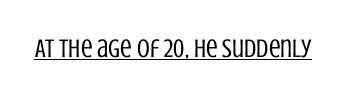
{"italic": "no", "bold": "no", "underline": "yes", "letter_spacing": "normal", "letter_spacing_em": 0.0, "glyph_px": 26}
